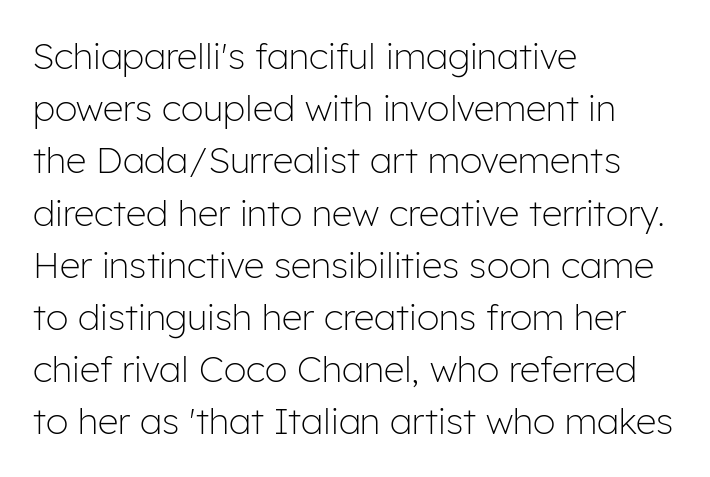
{"serif": "no", "italic": "no", "bold": "no", "weight": "light", "width": "normal", "stroke_contrast": "low", "x_height": "medium", "monospaced": "no", "underline": "no", "align": "left", "line_spacing": "normal", "line_spacing_ratio": 1.45, "letter_spacing": "normal", "letter_spacing_em": 0.0, "glyph_px": 36}
